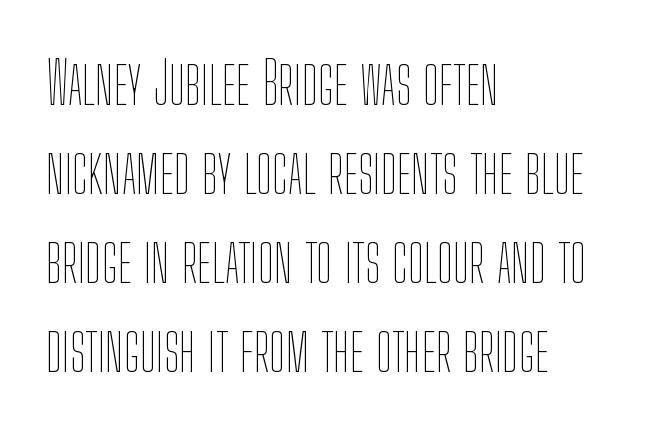
Q: Is the text bold? A: No.
Q: Is the text italic (slanted)? A: No, it is upright.
Q: Is the text underlined? A: No.
Q: How is the paragraph aligned? A: Left-aligned.
Q: Is the spacing between letters normal or unusually wide? A: Normal.
Q: Is the spacing between lines tight, normal or loose? A: Normal.
Q: Width (condensed, normal, or wide)? A: Condensed.
Q: Stroke contrast? A: Low.
Q: x-height? A: Medium.
Q: Monospaced? A: No.
